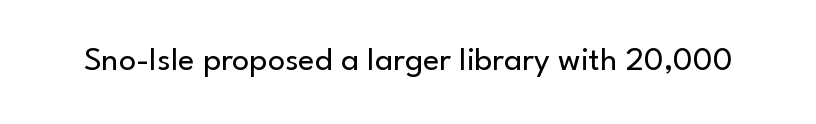
{"serif": "no", "italic": "no", "bold": "no", "weight": "regular", "width": "normal", "stroke_contrast": "low", "x_height": "small", "monospaced": "no", "underline": "no", "letter_spacing": "normal", "letter_spacing_em": 0.0, "glyph_px": 34}
